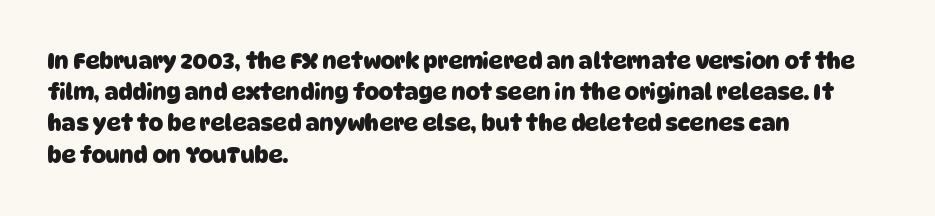
Typesetter's note: full bold, strokes at maximum text heaviness. Vertical spacing — default. The setting favours the left margin, as ordinary paragraphs usually do. Lines of text with bare space underneath. Inter-character spacing is left at the font's built-in metrics.
